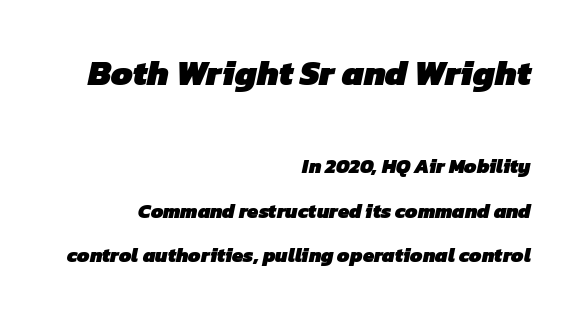
The image shows 35 px heavy sans-serif type; set right-aligned, loose line spacing (2.21x), normal letter spacing, not underlined; the first (top) block is 1.75x larger; low stroke contrast and a medium x-height.
